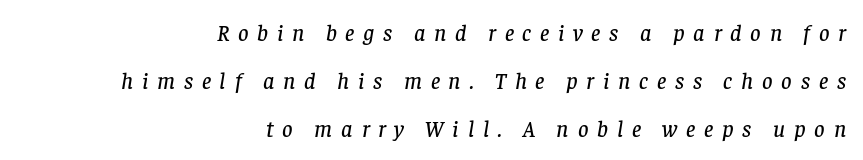
Q: Is the text italic (slanted)? A: Yes, it leans right by about 8 degrees.
Q: Is the text underlined? A: No.
Q: How is the paragraph aligned? A: Right-aligned.
Q: Is the spacing between letters normal or unusually wide? A: Unusually wide.
Q: Is the spacing between lines tight, normal or loose? A: Loose.
